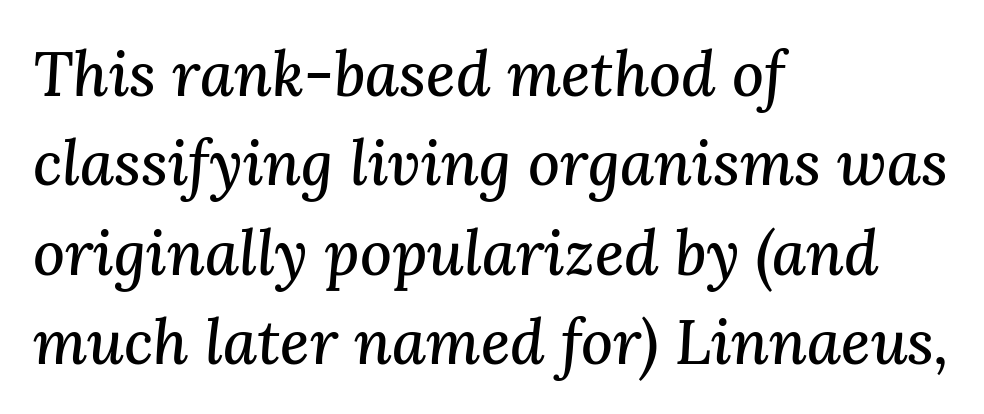
Yep, those are serifs on the letters. Is the letter spacing exaggerated? No — it looks like the ordinary default. Descender tails drop into unmarked territory. Each letter keeps its own natural width here, so spacing adapts to shape.
